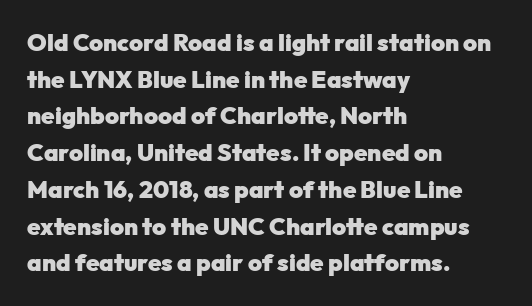
Q: Is the text bold? A: Yes.
Q: Is the text italic (slanted)? A: No, it is upright.
Q: Is the text underlined? A: No.
Q: How is the paragraph aligned? A: Left-aligned.
Q: Is the spacing between letters normal or unusually wide? A: Normal.
Q: Is the spacing between lines tight, normal or loose? A: Normal.
